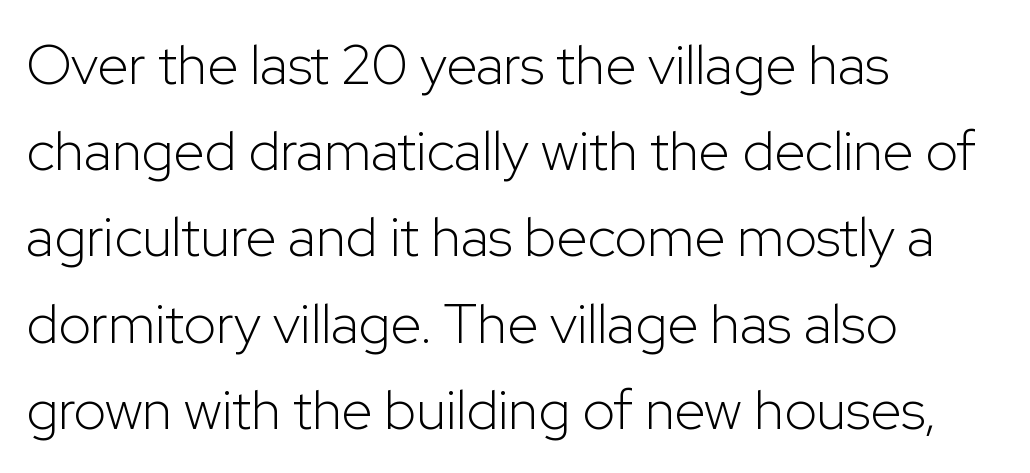
Compared with typical paragraphs, the rows here are spaced about the same. Descenders are the only things crossing below the line. Italic? Not at all — the glyphs are vertical. This sample uses a sans-serif face. The characters are drawn with everyday or finer stroke widths. One-word summary of the alignment: left.
